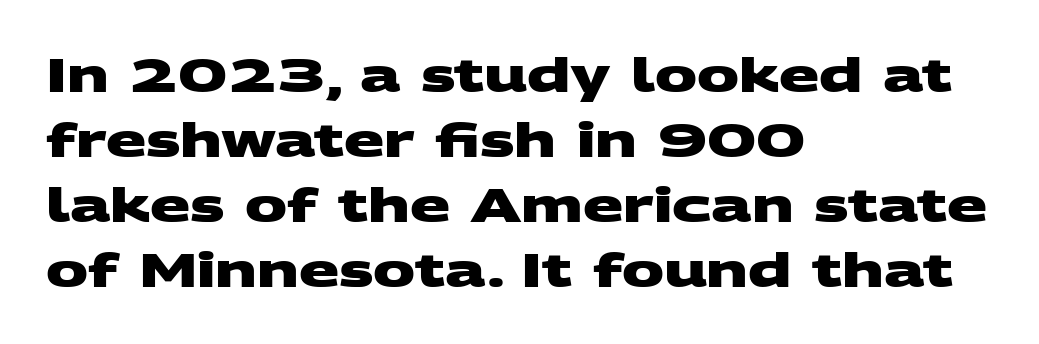
The image shows 47 px heavy, wide sans-serif type; set left-aligned, normal line spacing (1.38x), normal letter spacing, not underlined; medium stroke contrast and a large x-height.
